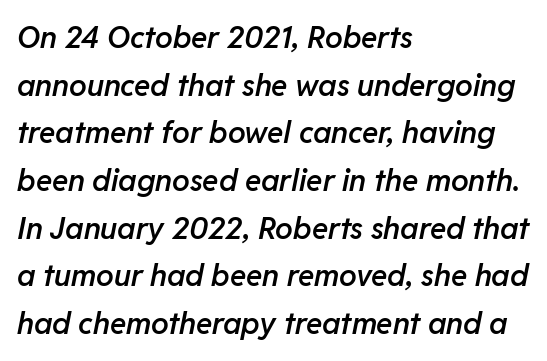
{"italic": "yes", "lean": "right", "slant_degrees": 11, "bold": "semi", "weight": "semibold", "width": "normal", "stroke_contrast": "low", "x_height": "medium", "monospaced": "no", "underline": "no", "align": "left", "line_spacing": "normal", "line_spacing_ratio": 1.59, "letter_spacing": "normal", "letter_spacing_em": 0.0, "glyph_px": 30}
